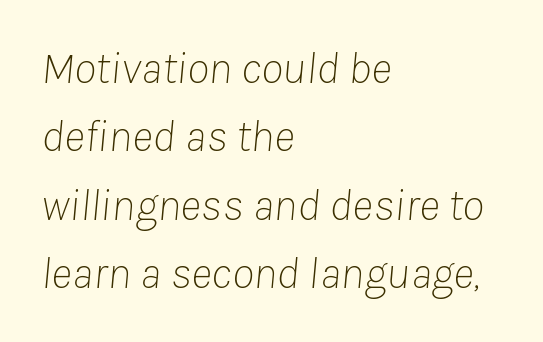
Think standard paragraph weight, or any step lighter than that. Teacher's note: observe the even left margin — that is flush-left alignment. Descender tails drop into unmarked territory. Does the leading feel generous? No, just average.
